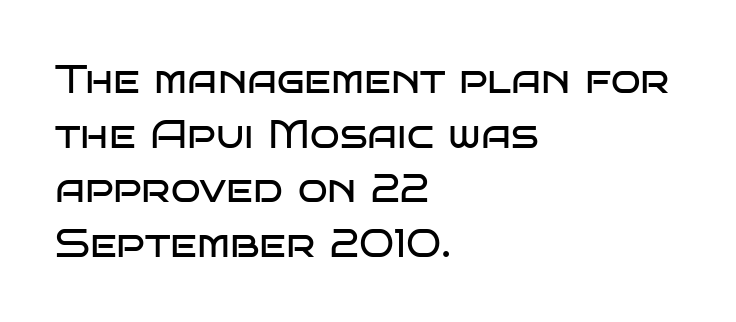
The passage shown is typed in a proportional face where columns would drift. Just letters on the line, the space beneath them empty. These lines are set flush left with a ragged right edge. The designer went with a sans here, leaving each stem footless. Between one letter and the next there's only the usual sliver of space. This sample uses an upright cut, with every glyph sitting square on the baseline.
